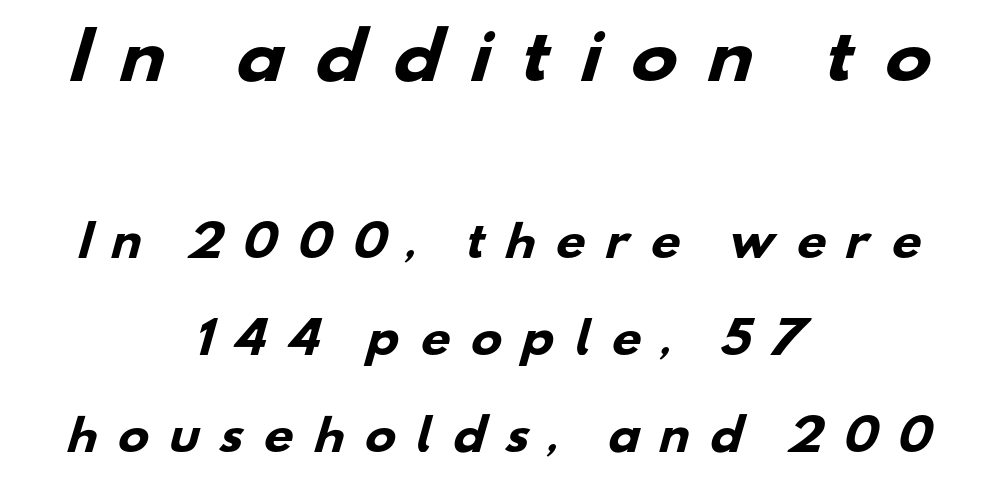
Q: Is the text bold? A: Yes.
Q: Is the typeface a serif or a sans-serif typeface? A: Sans-serif.
Q: Is the text underlined? A: No.
Q: How is the paragraph aligned? A: Centered.
Q: Is the spacing between letters normal or unusually wide? A: Unusually wide.
Q: Is the spacing between lines tight, normal or loose? A: Loose.
Q: Which block of text is set in a larger size, the first (top) or the second (bottom)? A: The first (top) one.
Q: Width (condensed, normal, or wide)? A: Wide.
Q: Stroke contrast? A: Low.
Q: x-height? A: Small.
Q: Monospaced? A: No.
